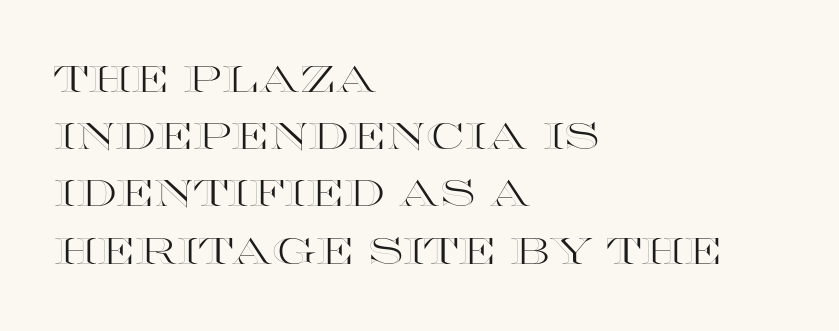
{"italic": "no", "width": "wide", "x_height": "large", "monospaced": "no", "underline": "no", "align": "left", "line_spacing": "normal", "line_spacing_ratio": 1.59, "letter_spacing": "normal", "letter_spacing_em": 0.0, "glyph_px": 36}
